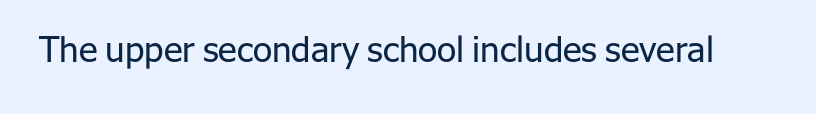
{"serif": "no", "italic": "no", "bold": "no", "weight": "regular", "width": "normal", "stroke_contrast": "low", "x_height": "medium", "monospaced": "no", "underline": "no", "letter_spacing": "normal", "letter_spacing_em": 0.0, "glyph_px": 35}
